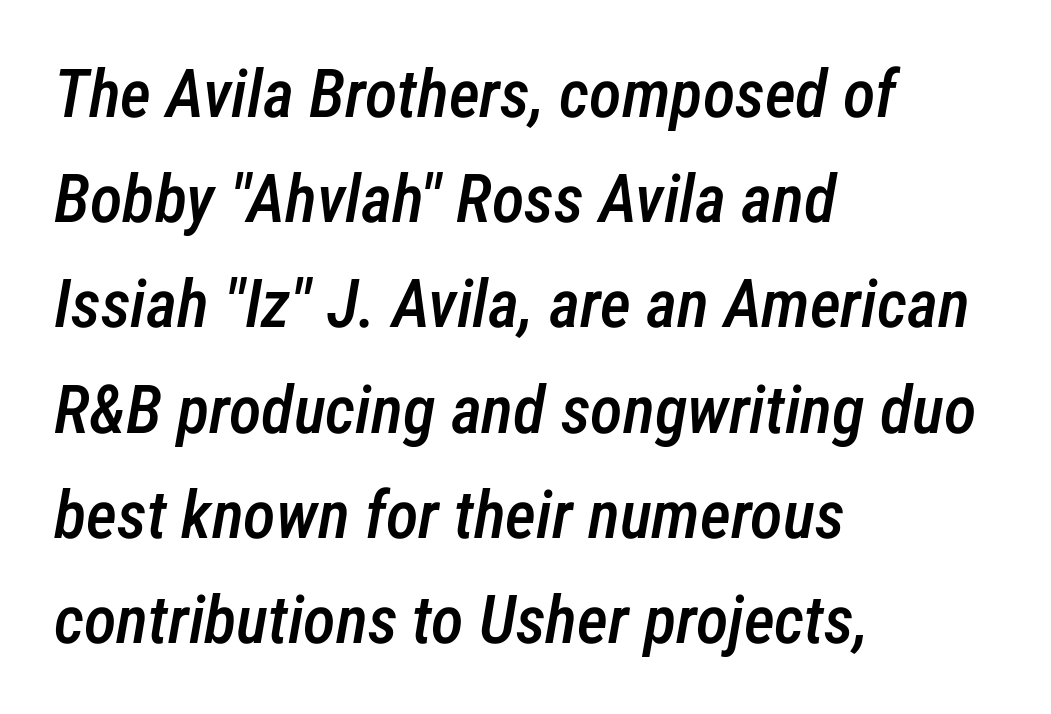
The image shows 67 px semibold, condensed type, italic (leaning right); set left-aligned, normal line spacing (1.57x), normal letter spacing, not underlined; low stroke contrast and a medium x-height.
